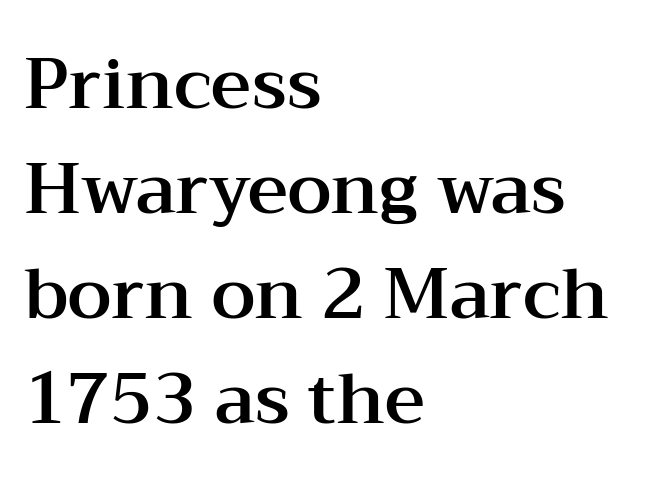
Q: Is the text italic (slanted)? A: No, it is upright.
Q: Is the typeface a serif or a sans-serif typeface? A: Serif.
Q: Is the text underlined? A: No.
Q: How is the paragraph aligned? A: Left-aligned.
Q: Is the spacing between letters normal or unusually wide? A: Normal.
Q: Is the spacing between lines tight, normal or loose? A: Normal.
Q: Width (condensed, normal, or wide)? A: Wide.
Q: Stroke contrast? A: Medium.
Q: x-height? A: Medium.
Q: Monospaced? A: No.
